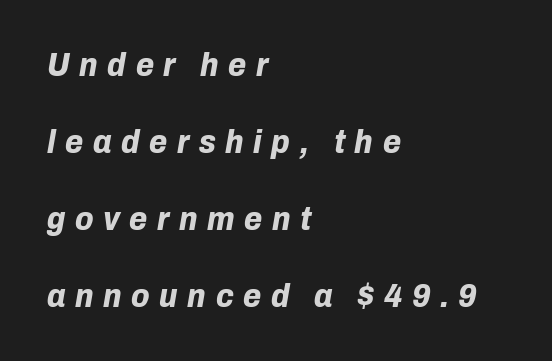
The image shows 33 px bold type, italic (leaning right); set left-aligned, loose line spacing (2.33x), unusually wide letter spacing (+0.29 em), not underlined; low stroke contrast and a medium x-height.
